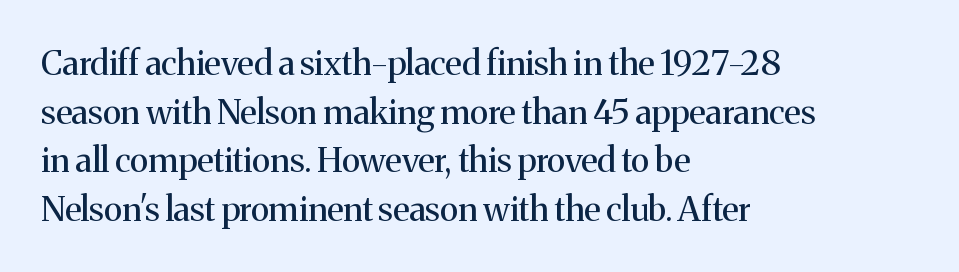
{"serif": "yes", "italic": "no", "bold": "no", "weight": "regular", "width": "normal", "stroke_contrast": "medium", "x_height": "medium", "monospaced": "no", "underline": "no", "align": "left", "line_spacing": "normal", "line_spacing_ratio": 1.43, "letter_spacing": "normal", "letter_spacing_em": 0.0, "glyph_px": 34}
